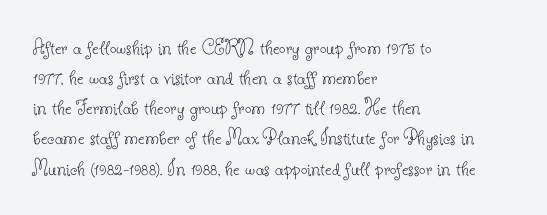
The image shows 23 px text type, upright; set left-aligned, normal line spacing (1.31x), normal letter spacing, not underlined.
